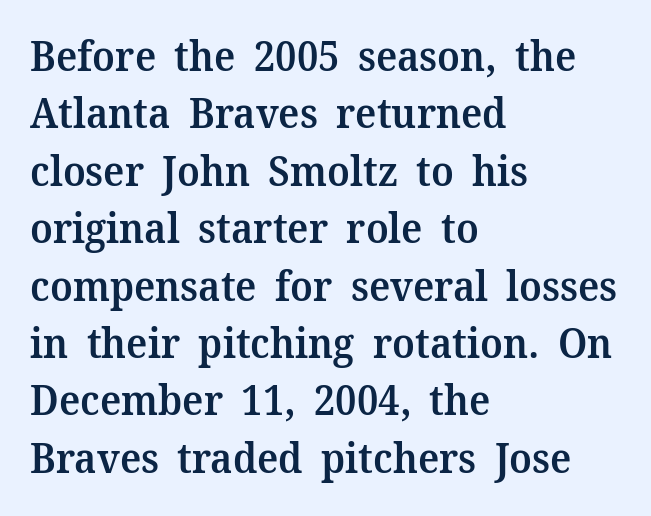
{"serif": "yes", "italic": "no", "bold": "semi", "weight": "semibold", "width": "normal", "stroke_contrast": "medium", "x_height": "medium", "monospaced": "no", "underline": "no", "align": "left", "line_spacing": "normal", "line_spacing_ratio": 1.4, "letter_spacing": "normal", "letter_spacing_em": 0.0, "glyph_px": 41}
